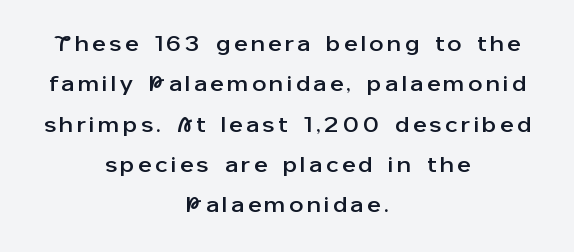
The space directly below the letters is spotless. Which margin do the lines hug? Neither — every line sits in the middle. The type sits square on the baseline with zero lean.
